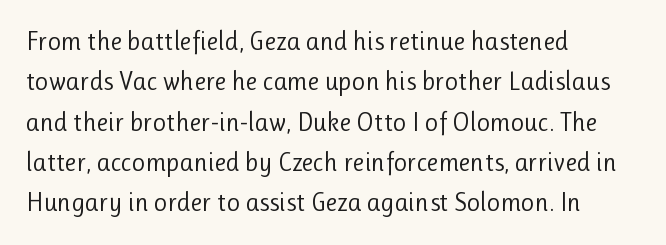
{"italic": "no", "bold": "no", "underline": "no", "align": "left", "line_spacing": "normal", "line_spacing_ratio": 1.55, "letter_spacing": "normal", "letter_spacing_em": 0.0, "glyph_px": 26}
